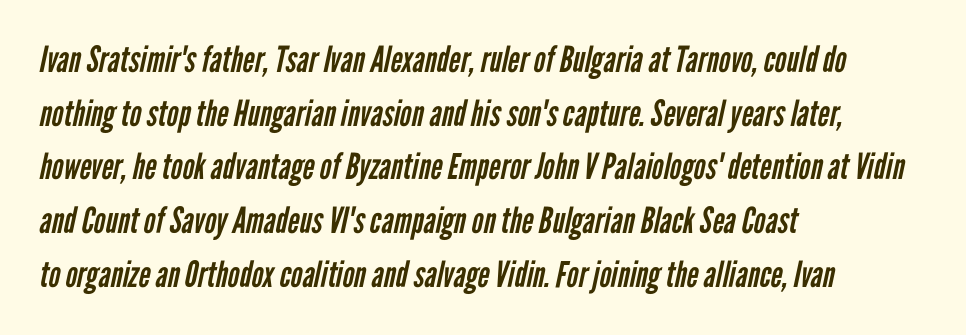
Q: Is the text bold? A: No.
Q: Is the typeface a serif or a sans-serif typeface? A: Sans-serif.
Q: Is the text underlined? A: No.
Q: How is the paragraph aligned? A: Left-aligned.
Q: Is the spacing between letters normal or unusually wide? A: Normal.
Q: Is the spacing between lines tight, normal or loose? A: Normal.
Q: Width (condensed, normal, or wide)? A: Condensed.
Q: Stroke contrast? A: Low.
Q: x-height? A: Medium.
Q: Monospaced? A: No.
